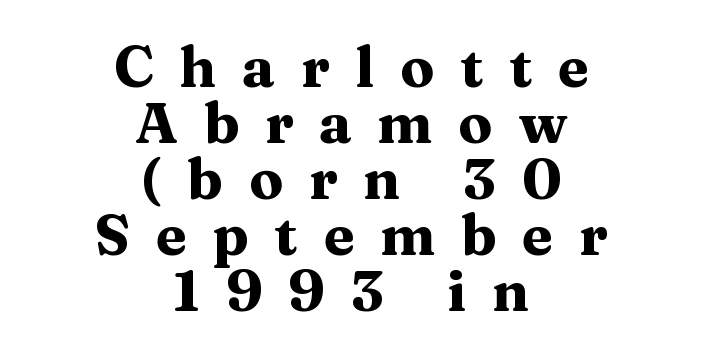
{"serif": "yes", "italic": "no", "bold": "yes", "weight": "heavy", "width": "wide", "stroke_contrast": "medium", "x_height": "medium", "monospaced": "no", "underline": "no", "align": "center", "line_spacing": "tight", "line_spacing_ratio": 1.0, "letter_spacing": "wide", "letter_spacing_em": 0.46, "glyph_px": 56}
